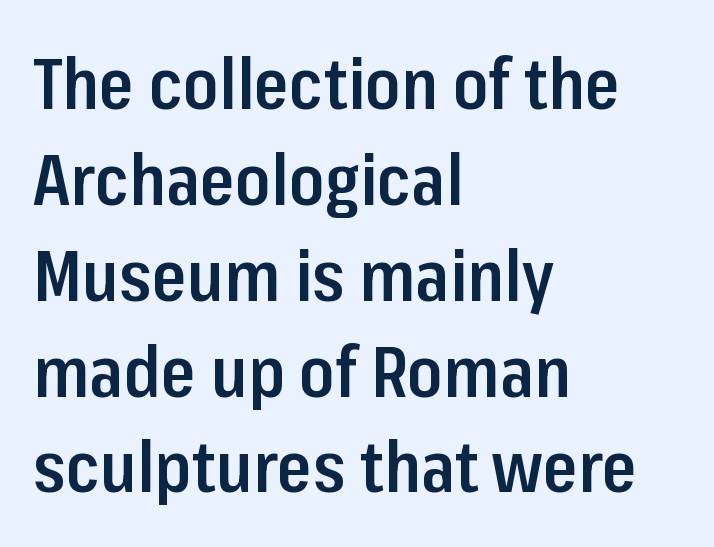
{"serif": "no", "italic": "no", "bold": "semi", "weight": "semibold", "width": "condensed", "stroke_contrast": "low", "x_height": "medium", "monospaced": "no", "underline": "no", "align": "left", "line_spacing": "normal", "line_spacing_ratio": 1.35, "letter_spacing": "normal", "letter_spacing_em": 0.0, "glyph_px": 71}
